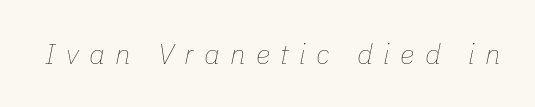
The image shows 28 px thin type, italic (leaning right); set unusually wide letter spacing (+0.37 em), not underlined; low stroke contrast and a medium x-height.
